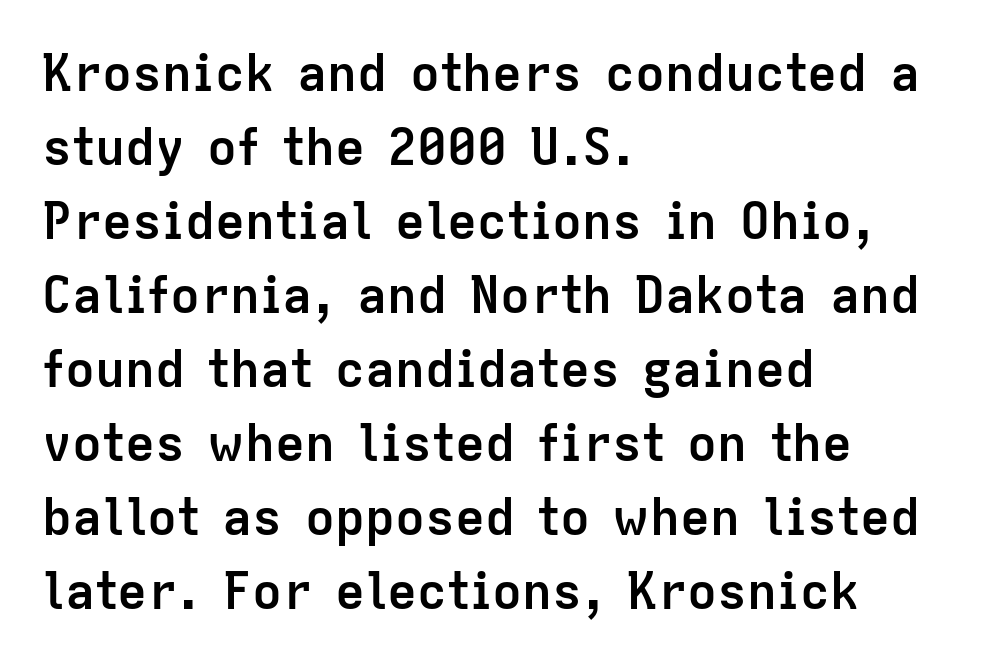
Upright lettering throughout. The passage shown is typed in a proportional face where columns would drift. This block has exactly the height ordinary leading produces. The face used here is a sans, in the tradition of grotesques and geometrics. The baseline area is clear. The paragraph has a hard left edge and a soft right edge.
